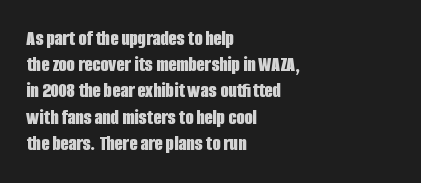
The image shows 21 px bold type, upright; set left-aligned, normal line spacing (1.25x), normal letter spacing, not underlined.
